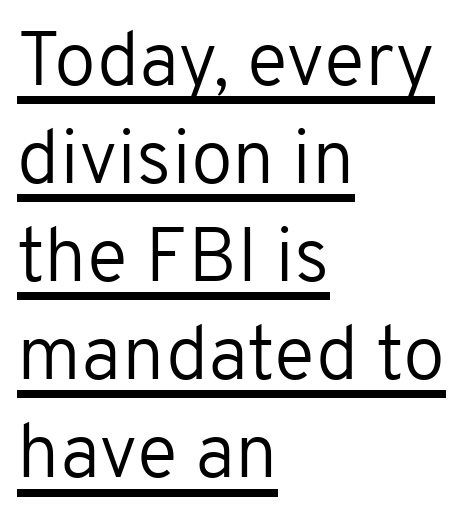
Bold? No — there's no thickening of the strokes. Every character sits straight up, as roman type does. The line-height multiplier appears to be the usual default. Typographically, this falls in the sans-serif category. Varying glyph widths throughout — classic text-font behaviour. One-word summary of the alignment: left.
